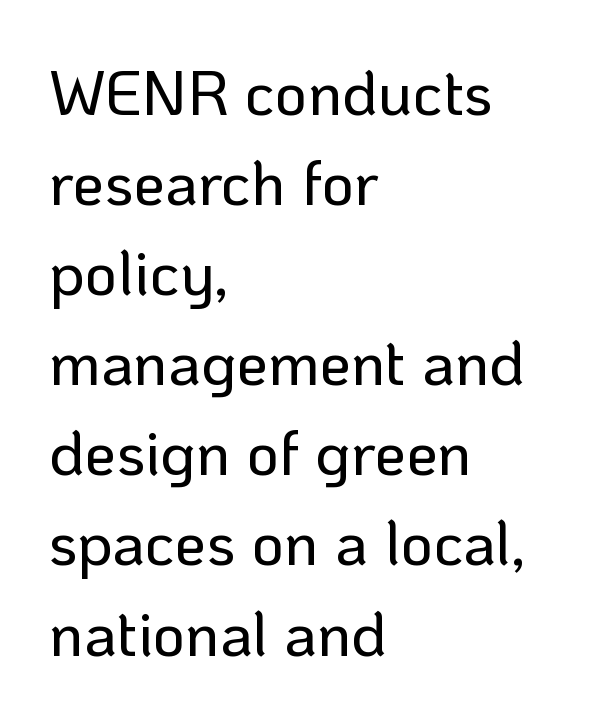
The image shows 63 px sans-serif type, upright; set left-aligned, normal line spacing (1.43x), normal letter spacing, not underlined; low stroke contrast and a medium x-height.
